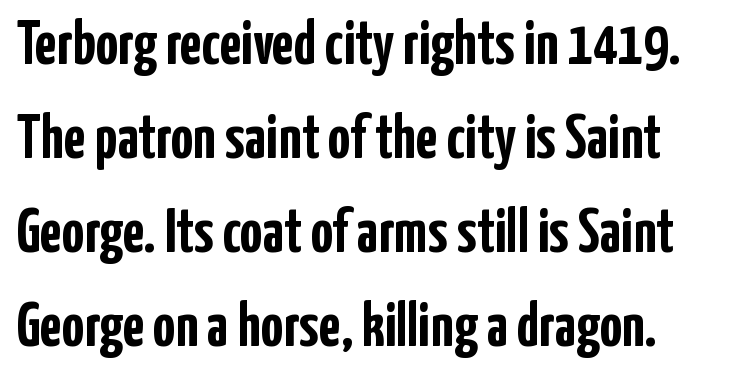
The image shows 63 px semibold, condensed sans-serif type, upright; set left-aligned, normal line spacing (1.49x), normal letter spacing, not underlined; low stroke contrast and a medium x-height.
